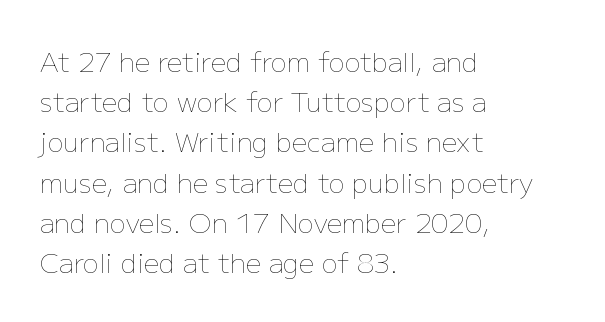
{"italic": "no", "bold": "no", "underline": "no", "align": "left", "line_spacing": "normal", "line_spacing_ratio": 1.49, "letter_spacing": "normal", "letter_spacing_em": 0.0, "glyph_px": 27}
